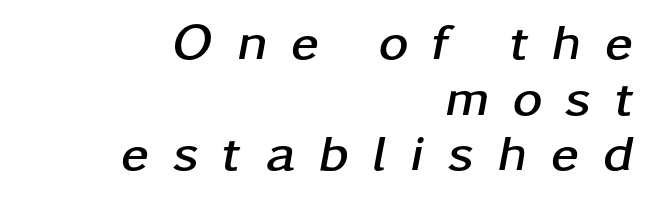
The rendering uses natural spacing where letterforms have individual widths. Tall strokes in this sample are angled rather than plumb. The zone under the glyphs is completely vacant. Words appear elongated and porous because spacing is wide. Quick note: interline space is minimal. The ragged edge is on the left, which tells us the setting is flush right.
